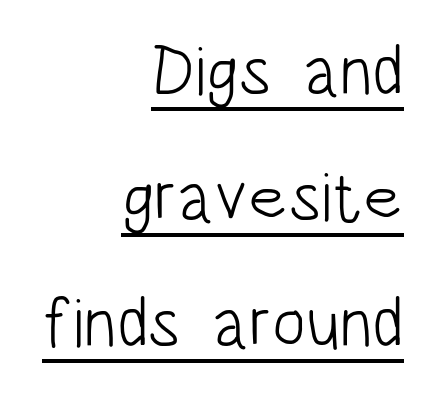
Q: Is the text bold? A: No.
Q: Is the text italic (slanted)? A: No, it is upright.
Q: Is the typeface a serif or a sans-serif typeface? A: Sans-serif.
Q: Is the text underlined? A: Yes.
Q: How is the paragraph aligned? A: Right-aligned.
Q: Is the spacing between letters normal or unusually wide? A: Normal.
Q: Width (condensed, normal, or wide)? A: Condensed.
Q: Stroke contrast? A: Low.
Q: x-height? A: Large.
Q: Monospaced? A: No.
